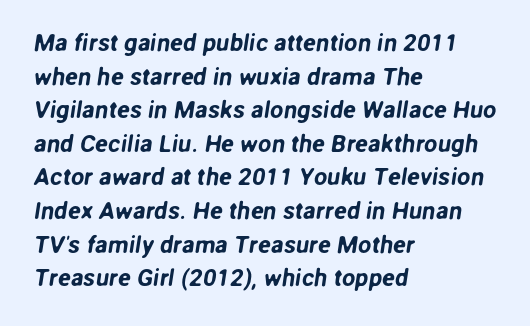
Q: Is the text underlined? A: No.
Q: How is the paragraph aligned? A: Left-aligned.
Q: Is the spacing between letters normal or unusually wide? A: Normal.
Q: Is the spacing between lines tight, normal or loose? A: Normal.
